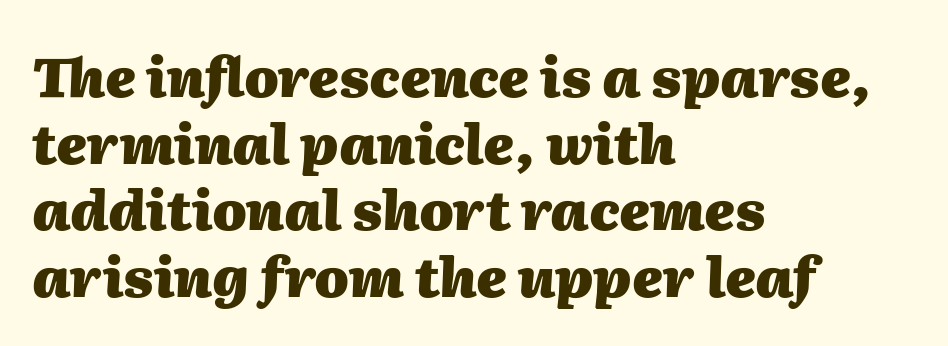
{"italic": "yes", "lean": "right", "slant_degrees": 2, "bold": "yes", "weight": "heavy", "width": "normal", "stroke_contrast": "medium", "x_height": "medium", "monospaced": "no", "underline": "no", "align": "left", "line_spacing_ratio": 1.21, "letter_spacing": "normal", "letter_spacing_em": 0.0, "glyph_px": 55}
